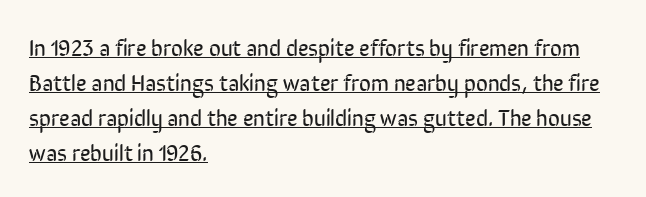
Q: Is the text bold? A: No.
Q: Is the text italic (slanted)? A: No, it is upright.
Q: Is the text underlined? A: Yes.
Q: How is the paragraph aligned? A: Left-aligned.
Q: Is the spacing between letters normal or unusually wide? A: Normal.
Q: Is the spacing between lines tight, normal or loose? A: Normal.
